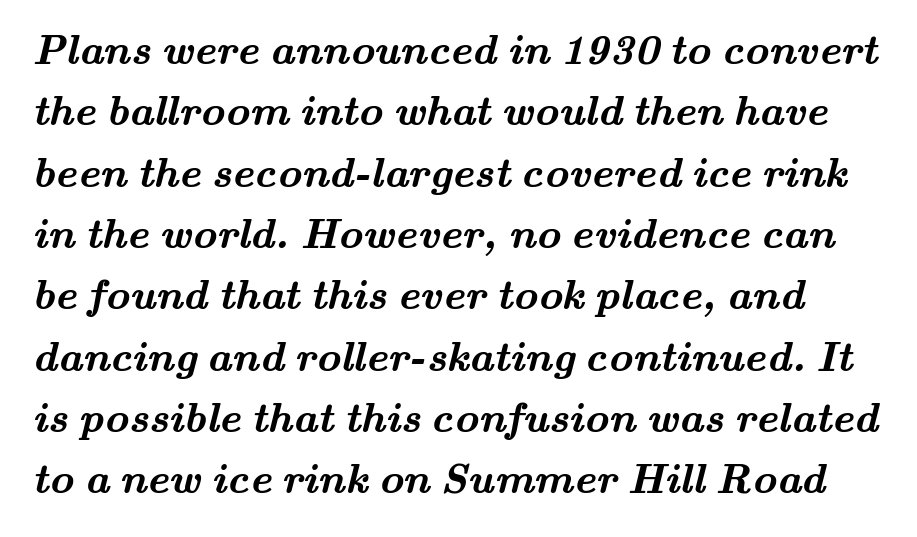
The image shows 42 px semibold, wide serif type; set normal line spacing (1.46x), normal letter spacing, not underlined; medium stroke contrast and a small x-height.
